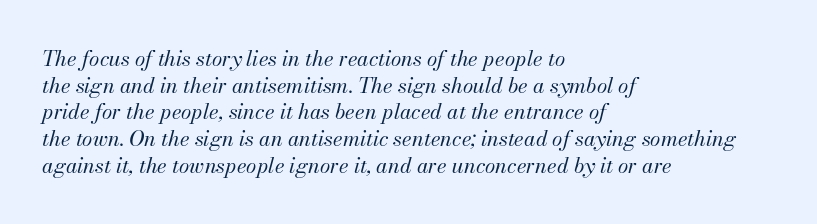
Here the glyphs are tracked normally, forming tight word shapes. Does the copy run flush right? No — it runs flush left. The letters are slanted; this is an italic face. Descender tails drop into unmarked territory. Reading down the column, the eye jumps a familiar distance to each next line.
